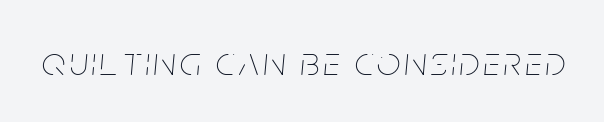
The image shows 41 px thin, condensed type, italic (leaning right); set not underlined; low stroke contrast and a large x-height.
